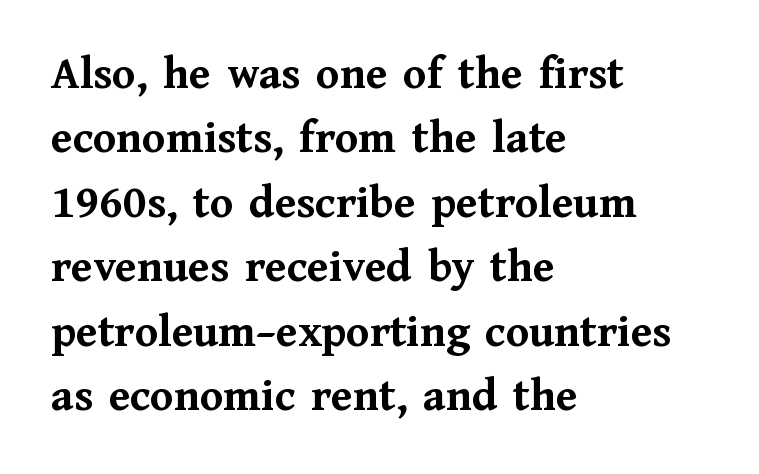
Q: Is the text bold? A: Yes.
Q: Is the text italic (slanted)? A: No, it is upright.
Q: Is the typeface a serif or a sans-serif typeface? A: Serif.
Q: Is the text underlined? A: No.
Q: How is the paragraph aligned? A: Left-aligned.
Q: Is the spacing between letters normal or unusually wide? A: Normal.
Q: Is the spacing between lines tight, normal or loose? A: Normal.
Q: Width (condensed, normal, or wide)? A: Normal.
Q: Stroke contrast? A: Medium.
Q: x-height? A: Medium.
Q: Monospaced? A: No.
